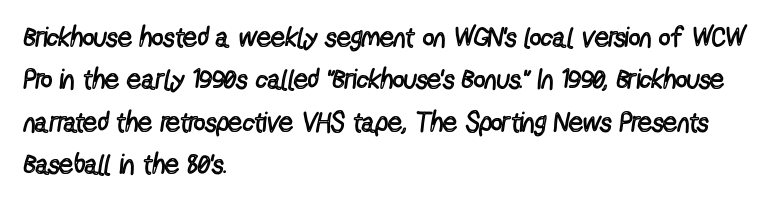
The block of text has a typical density, with ordinary space between rows. Looks like regular typesetting: each glyph gets only the width it needs. Compared with typical body copy, the letter spacing here is the same. The weight tops out at a normal text grade. Underlining? Definitely not there.
